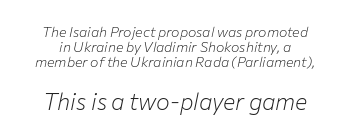
Q: Is the text bold? A: No.
Q: Is the text italic (slanted)? A: Yes, it leans right by about 12 degrees.
Q: Is the text underlined? A: No.
Q: Is the spacing between letters normal or unusually wide? A: Normal.
Q: Is the spacing between lines tight, normal or loose? A: Tight.
Q: Which block of text is set in a larger size, the first (top) or the second (bottom)? A: The second (bottom) one.
